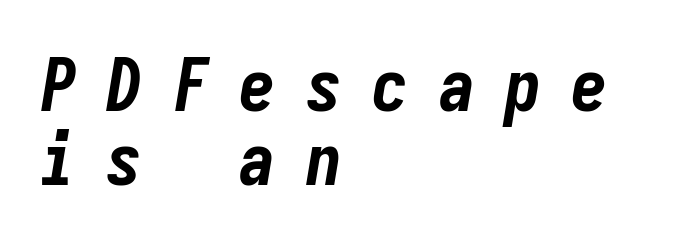
The image shows 73 px bold, condensed type, italic (leaning right), monospaced; set left-aligned, tight line spacing (1.02x), unusually wide letter spacing (+0.41 em), not underlined; low stroke contrast and a medium x-height.
